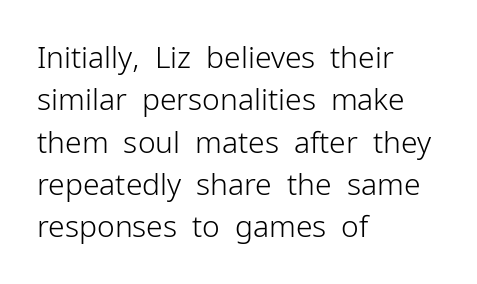
No italicization has been applied; the sample stays upright. Weight: not bold — regular or lighter. Varying glyph widths throughout — classic text-font behaviour. Each word holds together tightly as a unit, with standard inter-letter gaps. A classic flush-left, rag-right setting is used for this passage. The glyphs are unaccompanied by any horizontal stroke below them.
